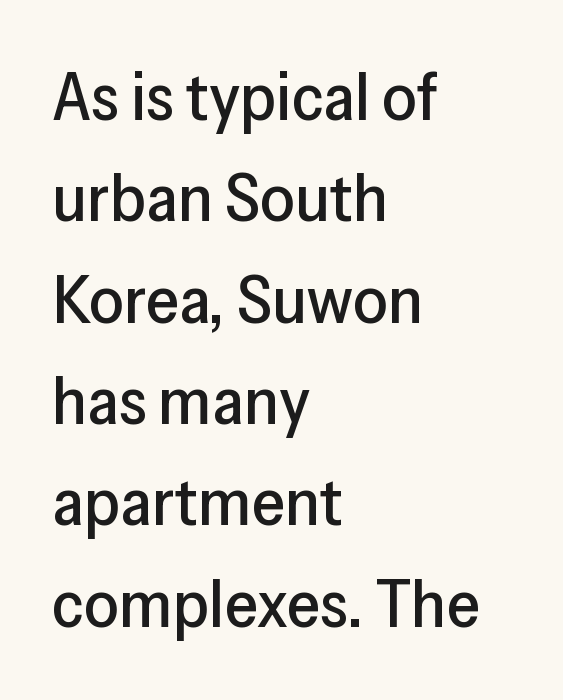
The type family on display is of the sans-serif kind. This is roman type, the default non-slanted kind. Underline: absent. Words appear dense and cohesive because spacing is normal.
